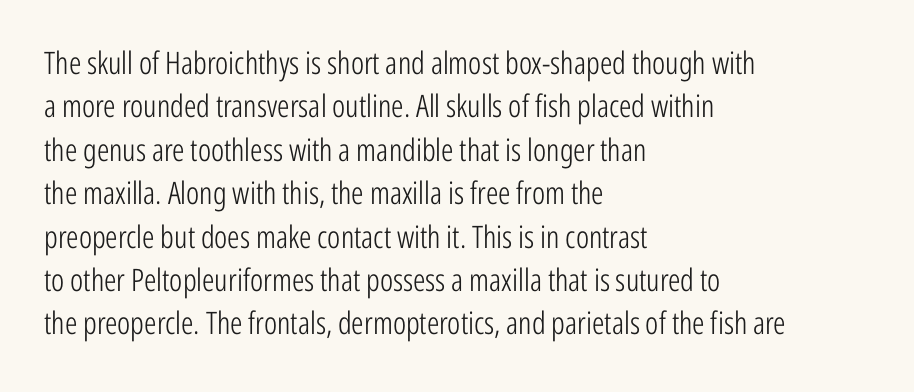
Q: Is the text bold? A: No.
Q: Is the text italic (slanted)? A: No, it is upright.
Q: Is the typeface a serif or a sans-serif typeface? A: Sans-serif.
Q: Is the text underlined? A: No.
Q: How is the paragraph aligned? A: Left-aligned.
Q: Is the spacing between letters normal or unusually wide? A: Normal.
Q: Is the spacing between lines tight, normal or loose? A: Normal.
Q: Width (condensed, normal, or wide)? A: Condensed.
Q: Stroke contrast? A: Low.
Q: x-height? A: Medium.
Q: Monospaced? A: No.
